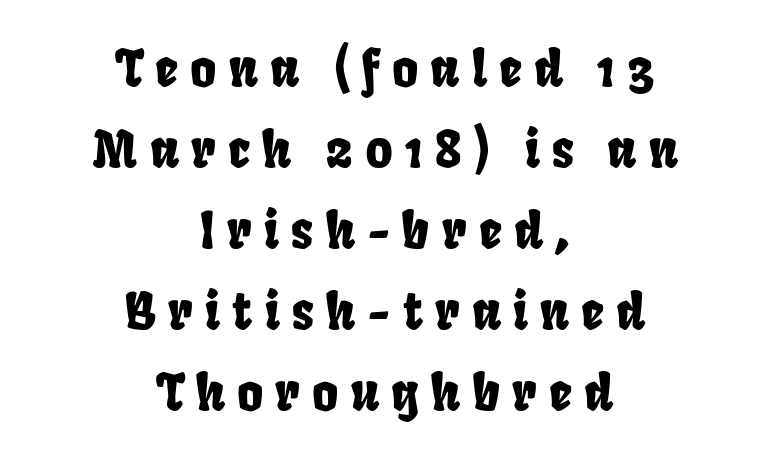
Font category for this specimen: sans-serif. The tracking reads as deliberately expanded to a designer's eye. Decoration check: the copy has no underline. One glance says typical: line gaps are just what's usual. Note the varied advance widths — an 'i' is clearly narrower than an 'm'. Each line is balanced around a shared central axis.
